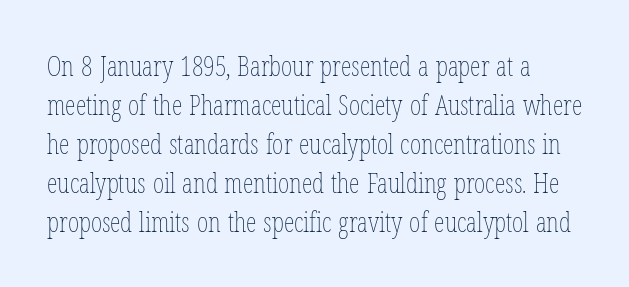
{"italic": "no", "bold": "no", "underline": "no", "line_spacing": "normal", "line_spacing_ratio": 1.44, "letter_spacing": "normal", "letter_spacing_em": 0.0, "glyph_px": 27}
